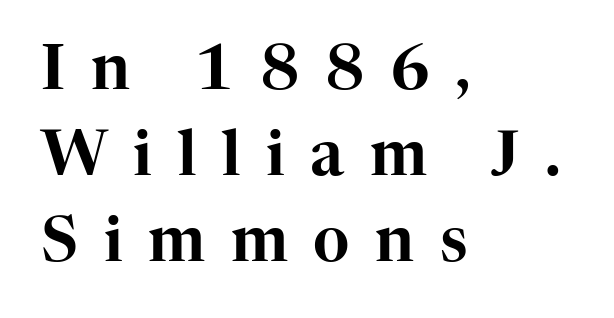
The image shows 62 px serif type, upright; set left-aligned, normal line spacing (1.39x), unusually wide letter spacing (+0.41 em), not underlined; high stroke contrast and a medium x-height.
